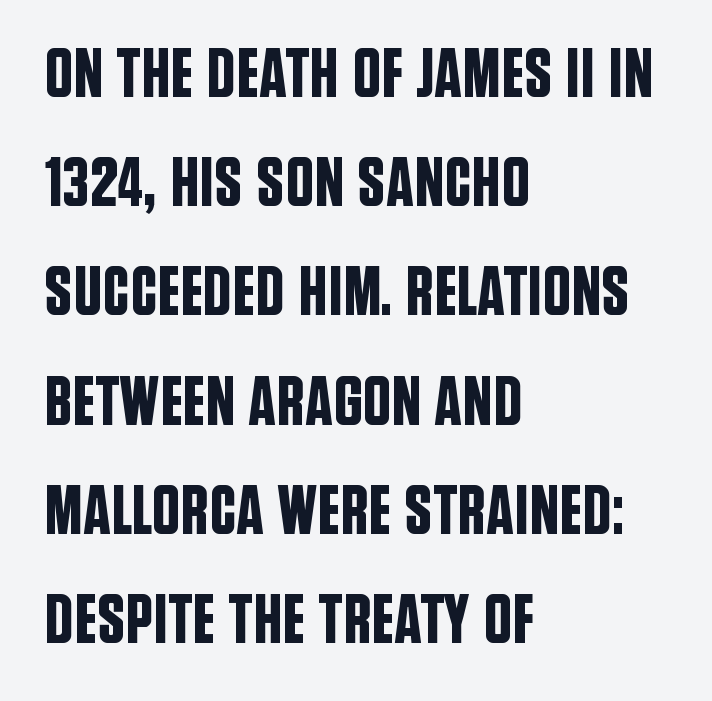
Looks like regular typesetting: each glyph gets only the width it needs. Clear beneath every line of the passage. Horizontal alignment here is leftward, the default for most running prose. The type family on display is of the sans-serif kind.
